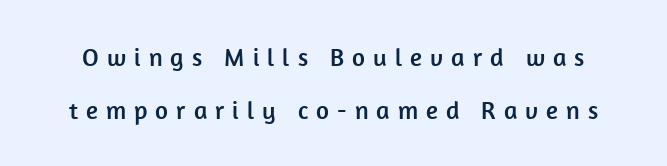
The image shows 25 px text type, upright; set loose line spacing (2.11x), unusually wide letter spacing (+0.32 em), not underlined.
